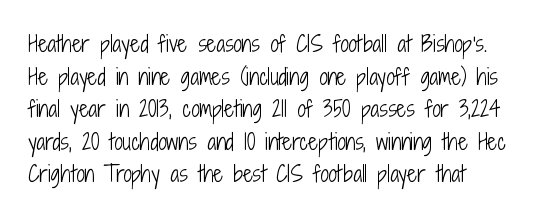
The image shows 21 px text type, upright; set normal line spacing (1.55x), normal letter spacing, not underlined.
